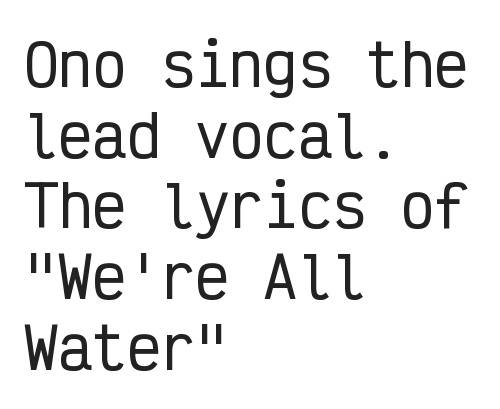
The image shows 57 px condensed sans-serif type, upright, monospaced; set left-aligned, line spacing 1.24x, normal letter spacing, not underlined; low stroke contrast and a medium x-height.
